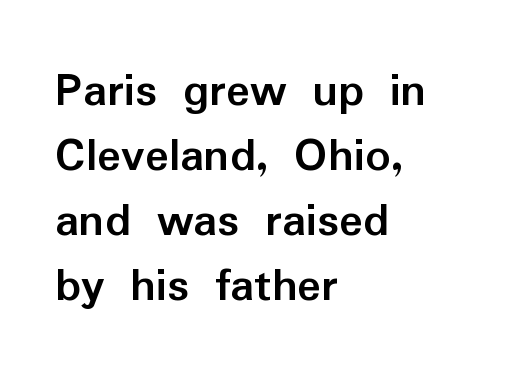
The image shows 50 px semibold sans-serif type, upright; set left-aligned, normal line spacing (1.3x), normal letter spacing, not underlined; low stroke contrast and a medium x-height.
